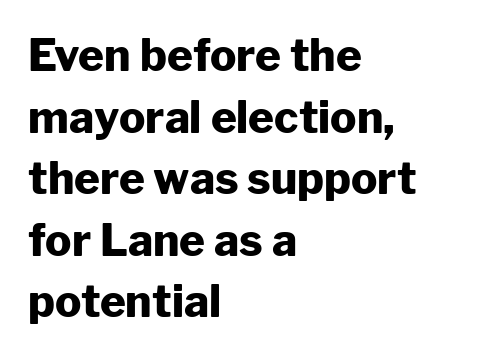
The image shows 44 px heavy sans-serif type, upright; set left-aligned, normal line spacing (1.4x), normal letter spacing, not underlined; low stroke contrast and a medium x-height.
